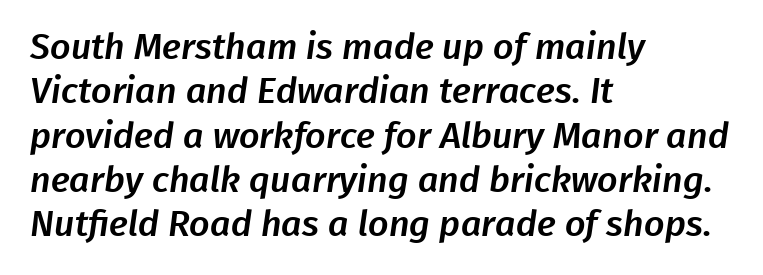
Q: Is the typeface a serif or a sans-serif typeface? A: Sans-serif.
Q: Is the text underlined? A: No.
Q: How is the paragraph aligned? A: Left-aligned.
Q: Is the spacing between letters normal or unusually wide? A: Normal.
Q: Width (condensed, normal, or wide)? A: Normal.
Q: Stroke contrast? A: Low.
Q: x-height? A: Medium.
Q: Monospaced? A: No.
